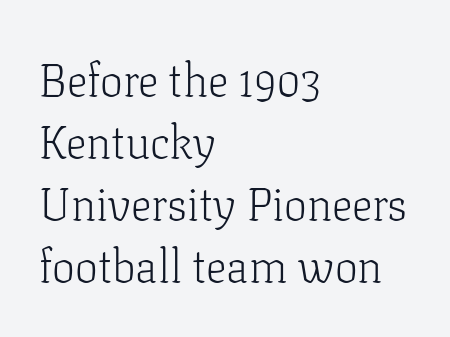
The image shows 46 px light serif type, upright; set left-aligned, normal line spacing (1.35x), normal letter spacing, not underlined; low stroke contrast and a medium x-height.
